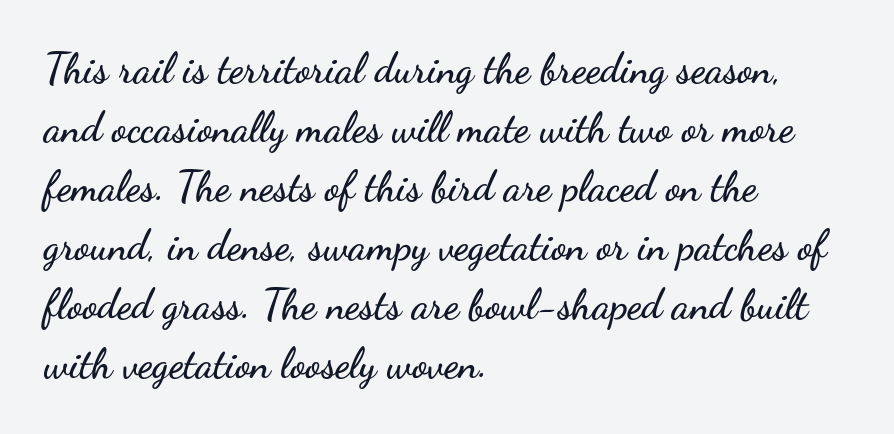
Varying glyph widths throughout — classic text-font behaviour. The paragraph shown leans on its left margin. Type without underlining. Letter spacing: default. Note: no serifs on the glyphs.
